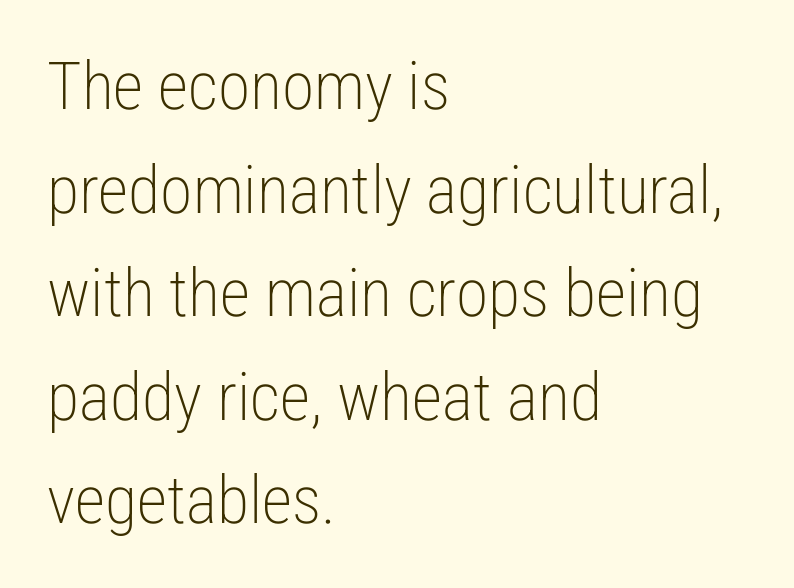
{"serif": "no", "italic": "no", "bold": "no", "weight": "light", "width": "condensed", "stroke_contrast": "low", "x_height": "medium", "monospaced": "no", "underline": "no", "align": "left", "line_spacing": "normal", "line_spacing_ratio": 1.57, "letter_spacing": "normal", "letter_spacing_em": 0.0, "glyph_px": 66}
